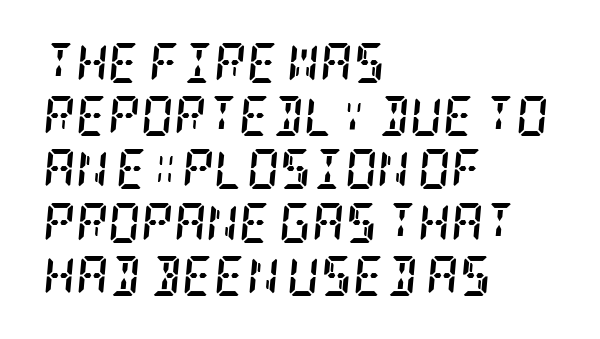
Check where the strokes stop: tiny serifs finish them off. The typography opts for an oblique posture over an upright one. Line starts are locked; line ends wander. This is heavy type, rendered in bold. Regular leading.
